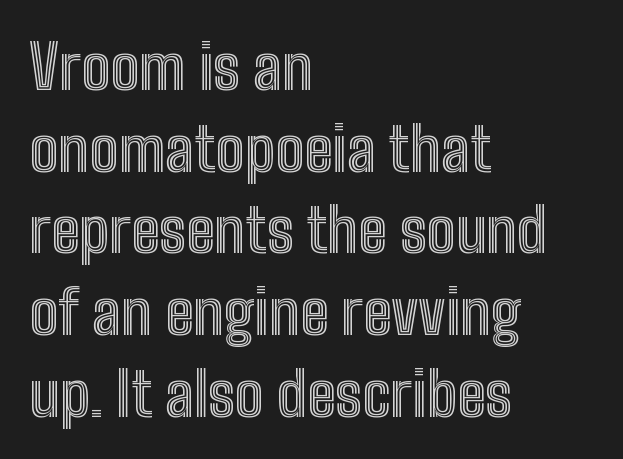
Does the copy run flush right? No — it runs flush left. The passage shown is not underscored anywhere. This sample keeps an unexceptional amount of space between lines. This is the regular roman posture of the typeface. Do the characters align in a grid? No, the font is proportional.
